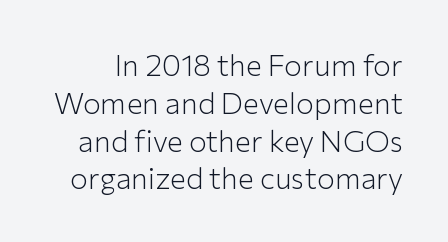
{"serif": "no", "italic": "no", "bold": "no", "weight": "light", "width": "normal", "stroke_contrast": "low", "x_height": "medium", "monospaced": "no", "underline": "no", "line_spacing": "normal", "line_spacing_ratio": 1.26, "letter_spacing": "normal", "letter_spacing_em": 0.0, "glyph_px": 30}
